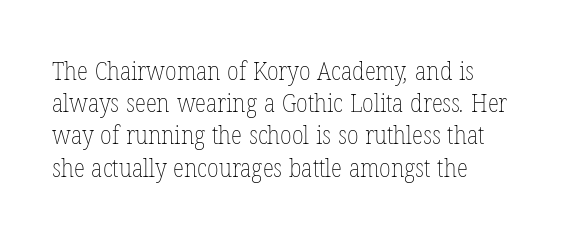
The image shows 26 px text type; set line spacing 1.24x, normal letter spacing, not underlined.
